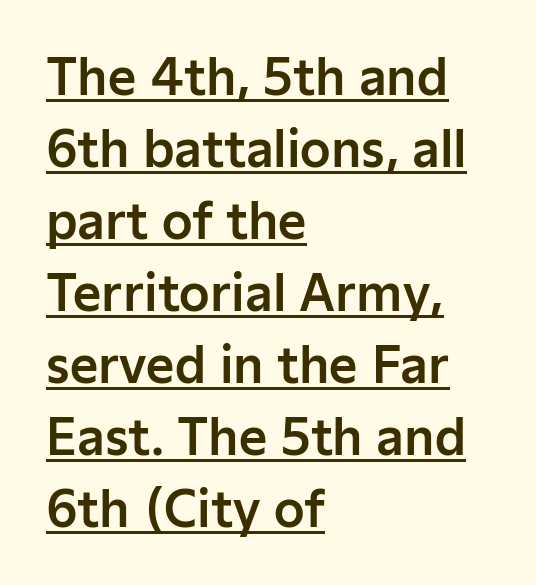
{"serif": "no", "italic": "no", "width": "normal", "stroke_contrast": "low", "x_height": "medium", "monospaced": "no", "underline": "yes", "align": "left", "line_spacing": "normal", "line_spacing_ratio": 1.47, "letter_spacing": "normal", "letter_spacing_em": 0.0, "glyph_px": 49}
